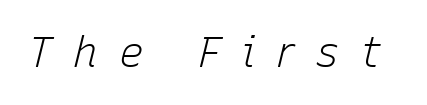
{"italic": "yes", "lean": "right", "slant_degrees": 15, "bold": "no", "weight": "light", "width": "normal", "stroke_contrast": "low", "x_height": "medium", "monospaced": "no", "underline": "no", "letter_spacing": "wide", "letter_spacing_em": 0.49, "glyph_px": 42}
